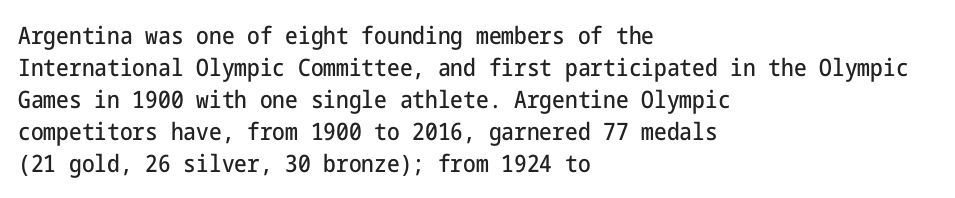
{"italic": "no", "underline": "no", "align": "left", "line_spacing": "normal", "line_spacing_ratio": 1.33, "letter_spacing": "normal", "letter_spacing_em": 0.0, "glyph_px": 24}
